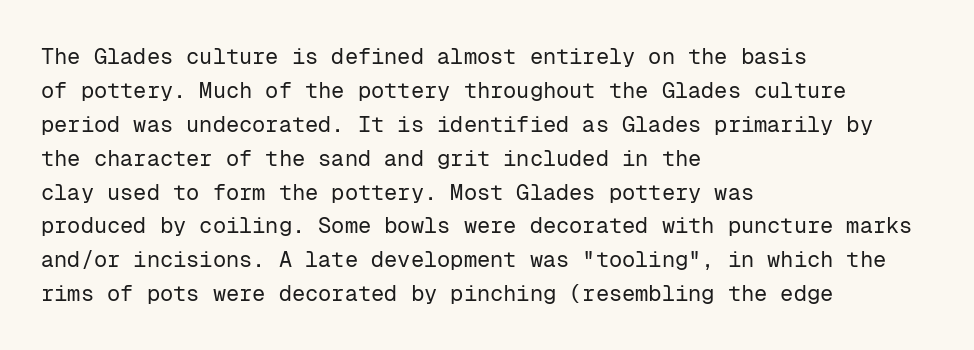
{"italic": "no", "bold": "no", "underline": "no", "align": "left", "line_spacing": "normal", "line_spacing_ratio": 1.54, "letter_spacing": "normal", "letter_spacing_em": 0.0, "glyph_px": 22}
